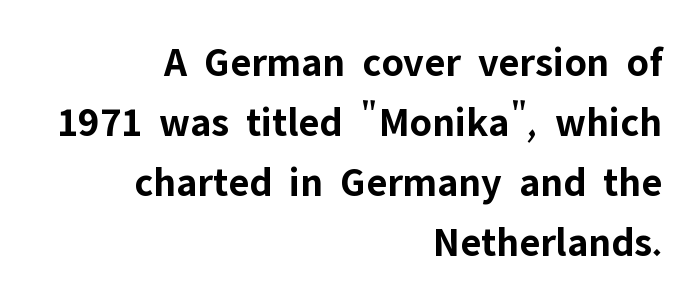
Typographically, this falls in the sans-serif category. Posture: upright roman. Clear beneath every line of the passage. Line ends are locked; line starts wander. In terms of leading, this rendering sits right in the middle. The passage shown is typed in a proportional face where columns would drift.
